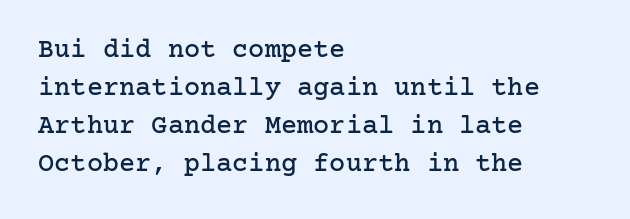
Every stem runs plumb, perpendicular to the baseline. No extra tracking has been applied to these lines. Students, observe: this is what conventionally led text looks like. The rendering anchors every line to the left-hand side. Just letters on the line, the space beneath them empty.
